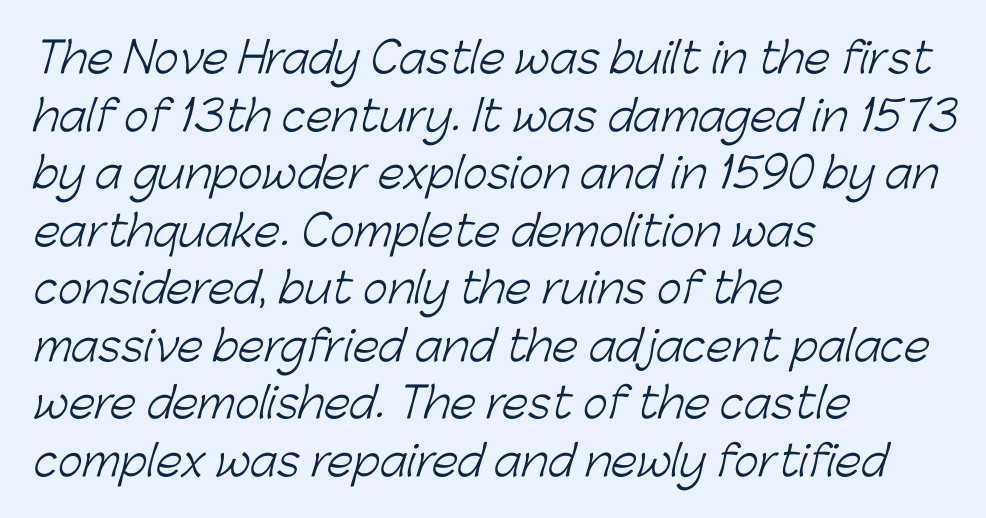
The gap between lines stays unmarked. This sample has the flowing, uneven cadence of proportional lettering. Observe the ordinary spacing: letters are neighbours, not strangers. Think standard paragraph weight, or any step lighter than that. Leading matches the norm, producing a regular column. The rag falls on the right side of this text block.
